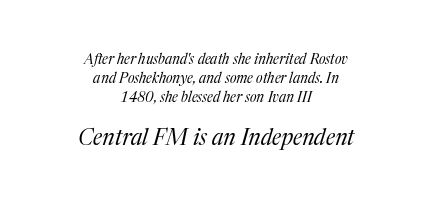
{"italic": "yes", "lean": "right", "slant_degrees": 17, "bold": "no", "underline": "no", "align": "center", "line_spacing": "normal", "line_spacing_ratio": 1.36, "letter_spacing": "normal", "letter_spacing_em": 0.0, "larger_block": "second", "size_ratio": 1.57, "glyph_px": 22}
